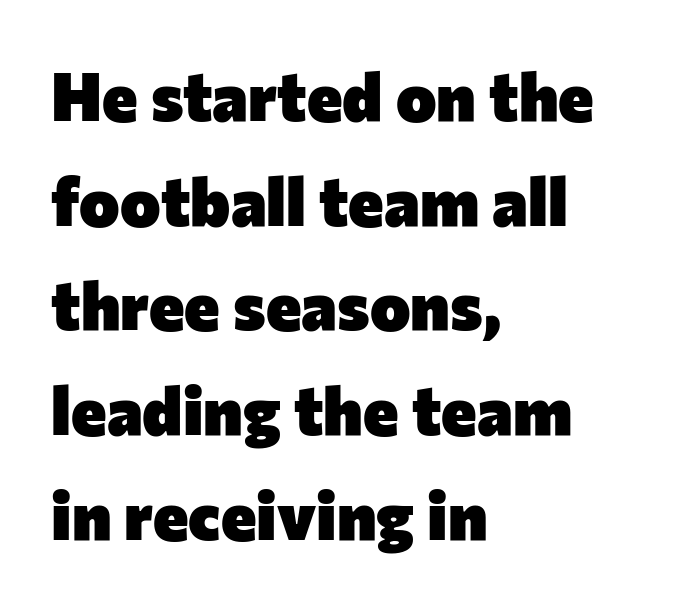
Q: Is the text bold? A: Yes.
Q: Is the text italic (slanted)? A: No, it is upright.
Q: Is the typeface a serif or a sans-serif typeface? A: Sans-serif.
Q: Is the text underlined? A: No.
Q: How is the paragraph aligned? A: Left-aligned.
Q: Is the spacing between letters normal or unusually wide? A: Normal.
Q: Is the spacing between lines tight, normal or loose? A: Normal.
Q: Width (condensed, normal, or wide)? A: Normal.
Q: Stroke contrast? A: Low.
Q: x-height? A: Medium.
Q: Monospaced? A: No.
